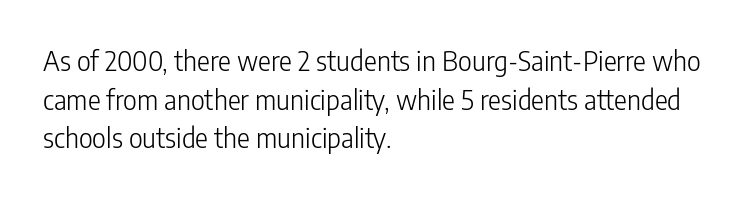
The image shows 27 px text type, upright; set left-aligned, normal line spacing (1.43x), normal letter spacing, not underlined.
